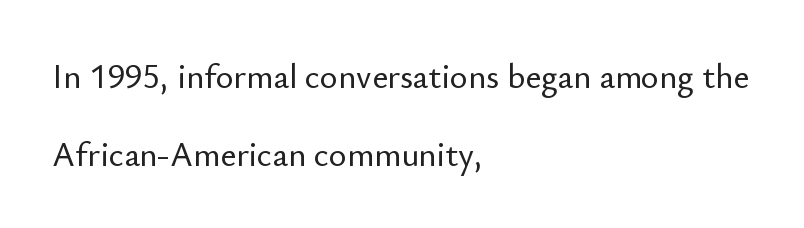
Q: Is the text italic (slanted)? A: No, it is upright.
Q: Is the typeface a serif or a sans-serif typeface? A: Sans-serif.
Q: Is the text underlined? A: No.
Q: How is the paragraph aligned? A: Left-aligned.
Q: Is the spacing between letters normal or unusually wide? A: Normal.
Q: Is the spacing between lines tight, normal or loose? A: Loose.
Q: Width (condensed, normal, or wide)? A: Normal.
Q: Stroke contrast? A: Low.
Q: x-height? A: Small.
Q: Monospaced? A: No.
